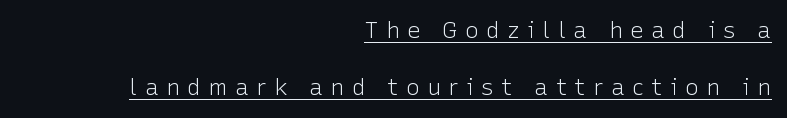
{"italic": "no", "bold": "no", "underline": "yes", "align": "right", "line_spacing": "loose", "line_spacing_ratio": 2.48, "letter_spacing": "wide", "letter_spacing_em": 0.32, "glyph_px": 23}
